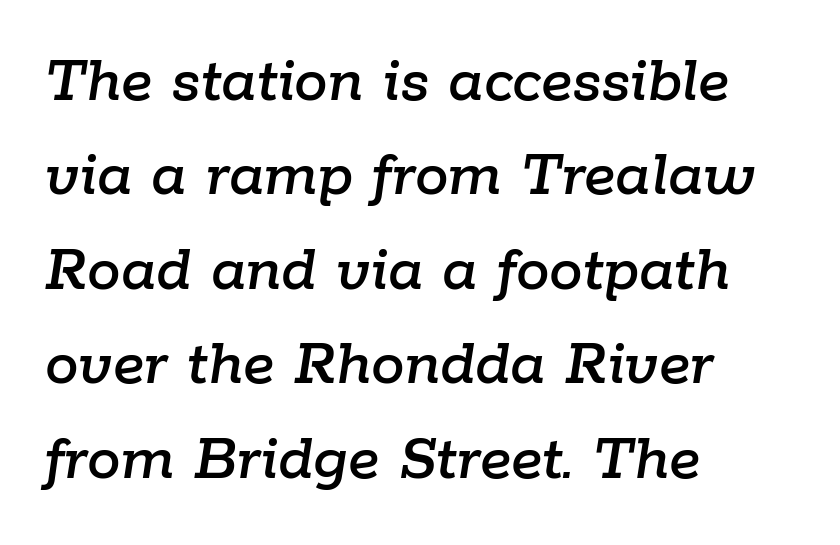
{"italic": "yes", "lean": "right", "slant_degrees": 9, "width": "normal", "stroke_contrast": "low", "x_height": "medium", "monospaced": "no", "underline": "no", "align": "left", "line_spacing": "normal", "line_spacing_ratio": 1.41, "letter_spacing": "normal", "letter_spacing_em": 0.0, "glyph_px": 67}
